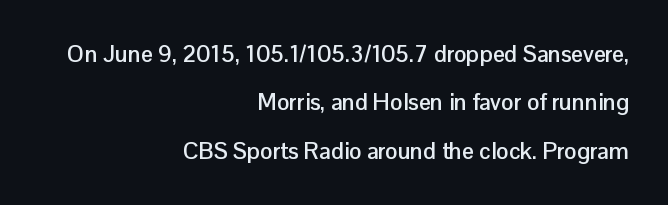
{"italic": "no", "bold": "yes", "underline": "no", "align": "right", "line_spacing": "loose", "line_spacing_ratio": 2.1, "letter_spacing": "normal", "letter_spacing_em": 0.0, "glyph_px": 23}
